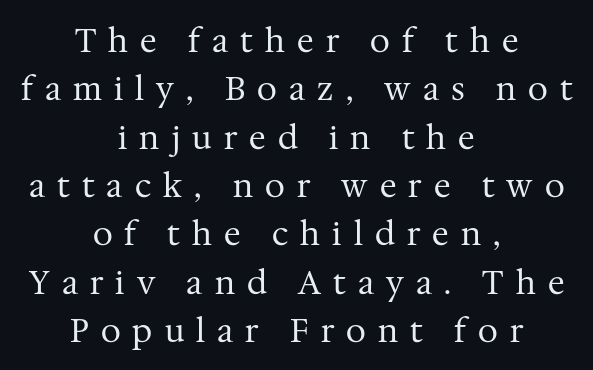
A quiet, ordinary-to-light weight characterises the typeface. Spacing verdict: proportional, widths tailored to each character. Descenders hang freely into open space. How would I describe the line gaps? Plain and ordinary. Alignment: centered.
